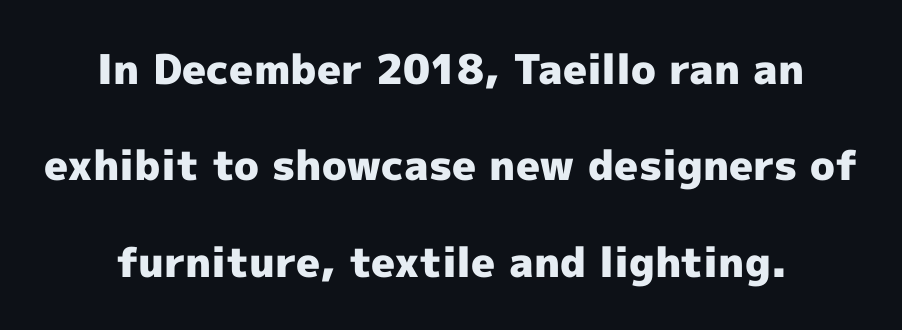
The image shows 41 px heavy sans-serif type, upright; set loose line spacing (2.35x), normal letter spacing, not underlined; a medium x-height.
